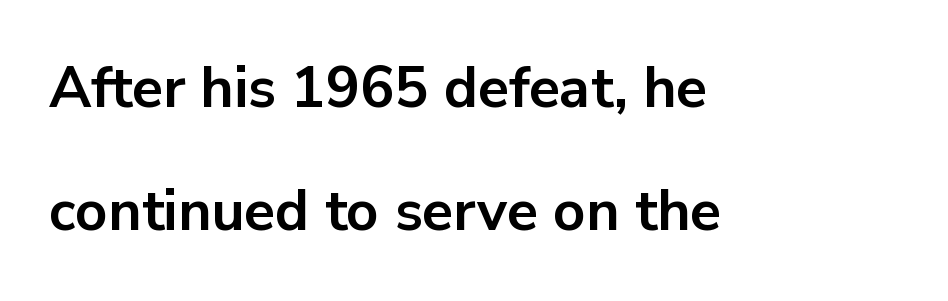
On the weight axis this lands at bold, roughly 700. Observe the absence of serifs on each vertical stroke in this sample. Words float on clear page, feet unadorned. The letters stand upright; this is a roman face. This sample trades compactness for vertical openness between lines.
